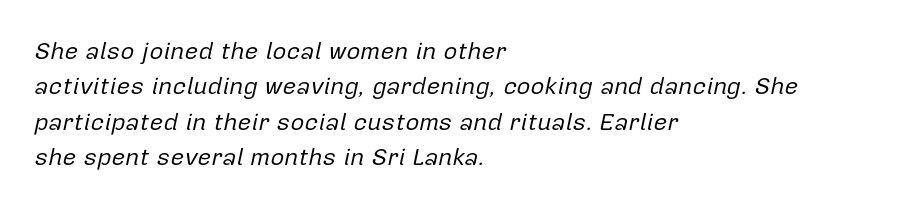
The image shows 24 px text type, italic (leaning right); set left-aligned, normal line spacing (1.47x), normal letter spacing, not underlined.
